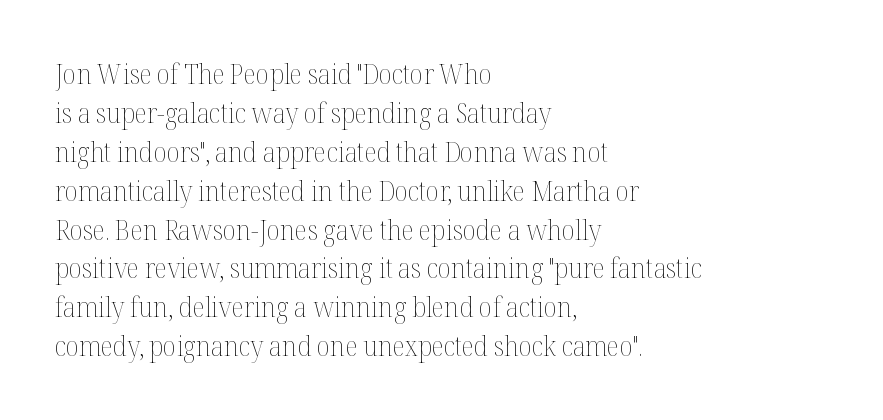
Nothing heavy about these letters — not bold at all. The block of text has a typical density, with ordinary space between rows. Posture: straight, roman, zero tilt. Quick note: underline off. The letterforms sit shoulder to shoulder at normal distance.
